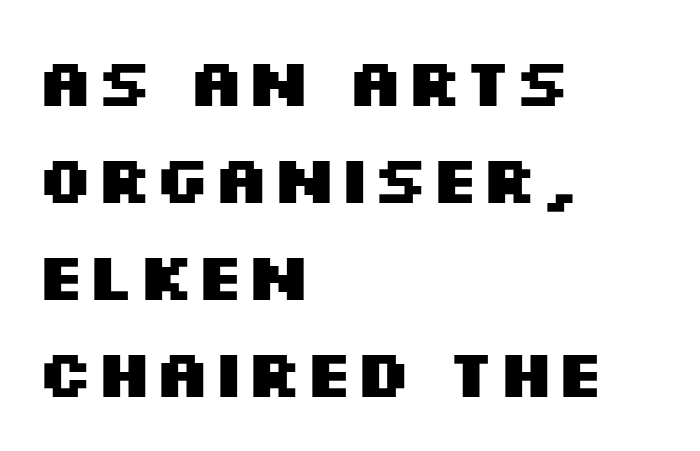
Weight: bold. The vertical gap from one line to the next is medium. Does extra space separate the letters? No, they use regular spacing. This rendering uses left alignment, leaving the right contour irregular. You could not count columns in this text — the font is proportionally spaced. The characters display no serif detailing; their extremities are plain.
